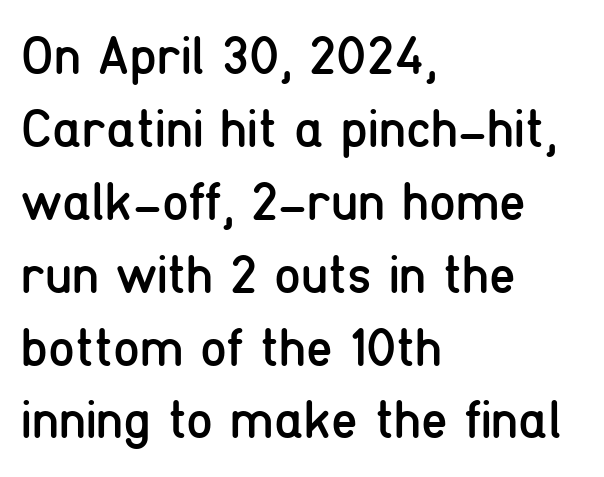
Q: Is the text bold? A: No.
Q: Is the text italic (slanted)? A: No, it is upright.
Q: Is the typeface a serif or a sans-serif typeface? A: Sans-serif.
Q: Is the text underlined? A: No.
Q: How is the paragraph aligned? A: Left-aligned.
Q: Is the spacing between letters normal or unusually wide? A: Normal.
Q: Is the spacing between lines tight, normal or loose? A: Normal.
Q: Width (condensed, normal, or wide)? A: Condensed.
Q: Stroke contrast? A: Low.
Q: x-height? A: Medium.
Q: Monospaced? A: No.
